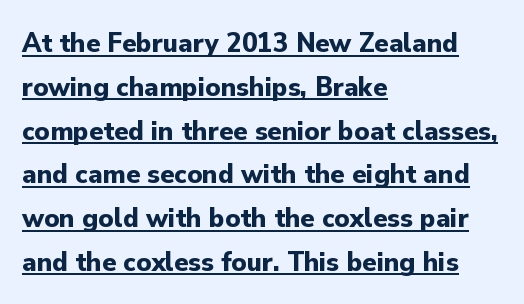
{"serif": "no", "italic": "no", "bold": "yes", "weight": "bold", "width": "normal", "stroke_contrast": "low", "x_height": "small", "monospaced": "no", "underline": "yes", "align": "left", "line_spacing": "normal", "line_spacing_ratio": 1.51, "letter_spacing": "normal", "letter_spacing_em": 0.0, "glyph_px": 29}
